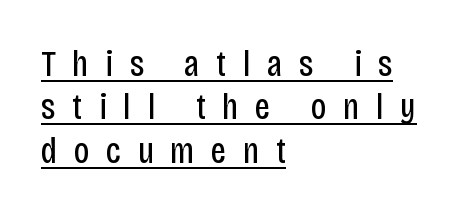
{"serif": "no", "italic": "no", "bold": "no", "weight": "regular", "width": "condensed", "stroke_contrast": "low", "x_height": "large", "monospaced": "no", "underline": "yes", "align": "left", "line_spacing_ratio": 1.17, "letter_spacing": "wide", "letter_spacing_em": 0.45, "glyph_px": 37}
